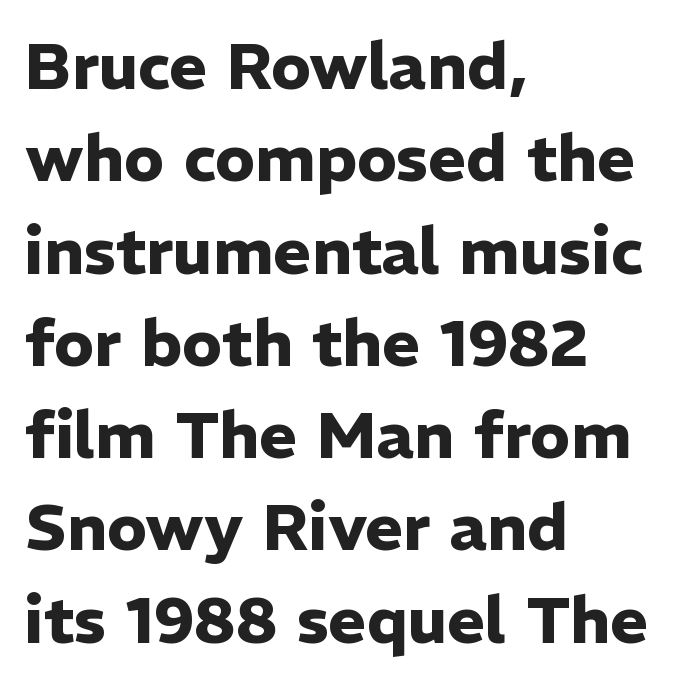
The image shows 65 px heavy sans-serif type, upright; set left-aligned, normal line spacing (1.42x), normal letter spacing, not underlined; low stroke contrast and a medium x-height.
